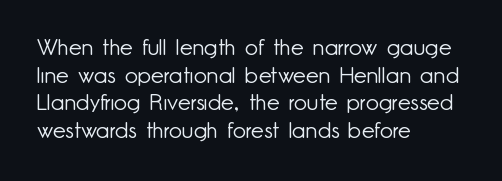
Unlike italic type, these characters show no tilt at all. The string is rendered with underlining switched off. The lines are quadded left. Tracking here is standard; glyphs follow each other at the usual distance. The letters look calm and open, with moderate or lighter stems.
